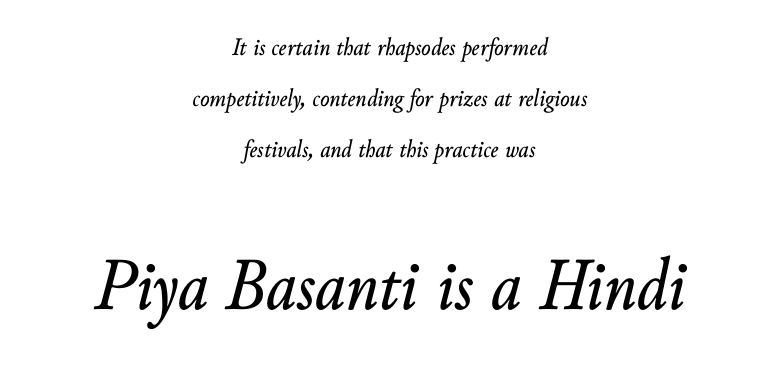
The image shows 74 px text type, italic (leaning right); set centered, loose line spacing (2.04x), normal letter spacing, not underlined; the second (bottom) block is 2.96x larger; low stroke contrast and a small x-height.
